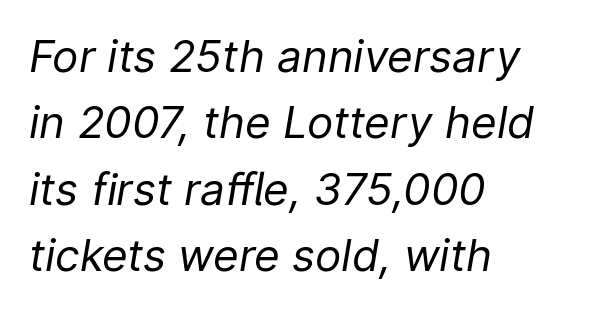
Q: Is the text bold? A: No.
Q: Is the text italic (slanted)? A: Yes, it leans right by about 9 degrees.
Q: Is the text underlined? A: No.
Q: How is the paragraph aligned? A: Left-aligned.
Q: Is the spacing between letters normal or unusually wide? A: Normal.
Q: Is the spacing between lines tight, normal or loose? A: Normal.
Q: Width (condensed, normal, or wide)? A: Normal.
Q: Stroke contrast? A: Low.
Q: x-height? A: Medium.
Q: Monospaced? A: No.
